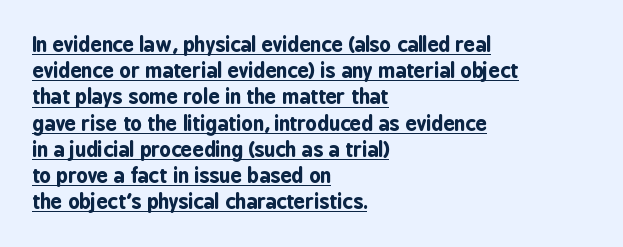
Notice how thick the strokes are: this is what a full bold looks like. The typesetter chose a ragged-right arrangement here. Quick note: underline on. Rows of type keep a routine distance in the vertical direction.
